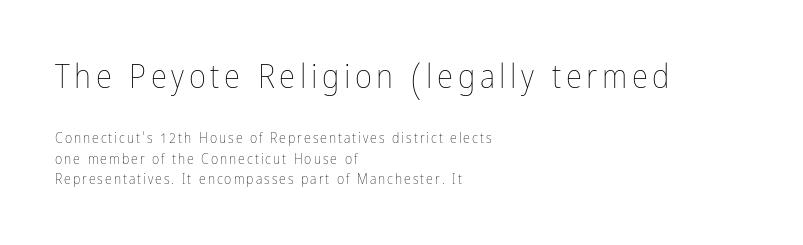
Do the characters align in a grid? No, the font is proportional. The block of text has a typical density, with ordinary space between rows. Layout note: lines flush left. The typography opts for an upright posture over an oblique one.
